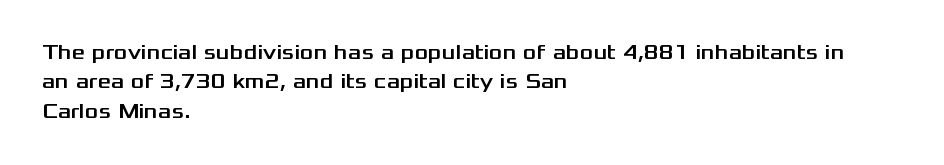
{"italic": "no", "underline": "no", "align": "left", "line_spacing": "normal", "line_spacing_ratio": 1.4, "letter_spacing": "normal", "letter_spacing_em": 0.0, "glyph_px": 21}
